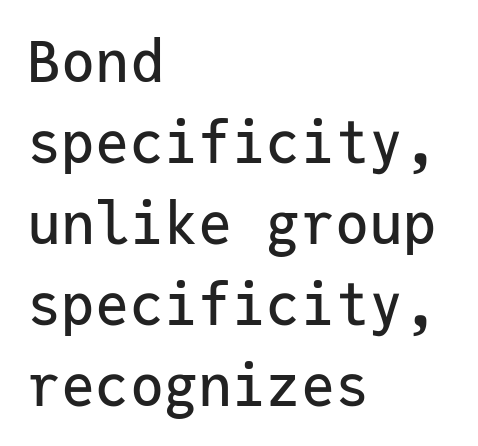
The image shows 57 px sans-serif type, upright, monospaced; set left-aligned, normal line spacing (1.42x), normal letter spacing, not underlined; low stroke contrast and a medium x-height.
